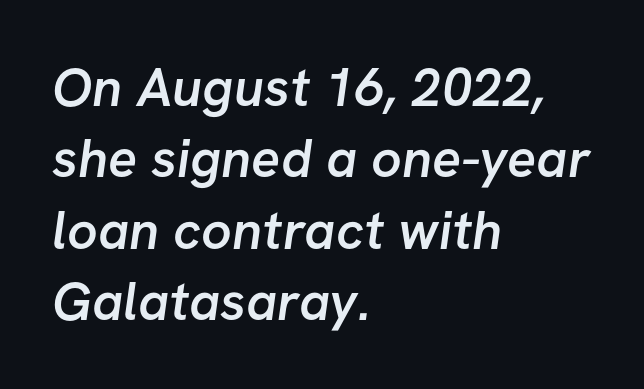
Q: Is the text bold? A: Semi-bold.
Q: Is the typeface a serif or a sans-serif typeface? A: Sans-serif.
Q: Is the text underlined? A: No.
Q: How is the paragraph aligned? A: Left-aligned.
Q: Is the spacing between letters normal or unusually wide? A: Normal.
Q: Is the spacing between lines tight, normal or loose? A: Normal.
Q: Width (condensed, normal, or wide)? A: Normal.
Q: Stroke contrast? A: Low.
Q: x-height? A: Medium.
Q: Monospaced? A: No.
